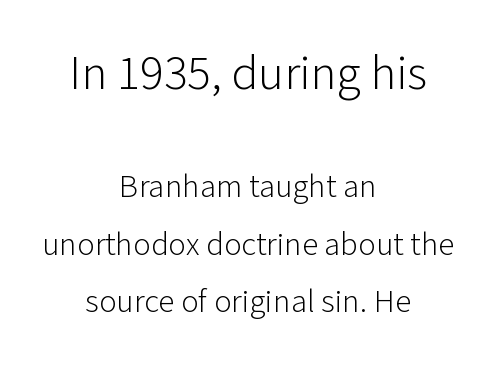
Q: Is the text bold? A: No.
Q: Is the text italic (slanted)? A: No, it is upright.
Q: Is the typeface a serif or a sans-serif typeface? A: Sans-serif.
Q: Is the text underlined? A: No.
Q: How is the paragraph aligned? A: Centered.
Q: Is the spacing between letters normal or unusually wide? A: Normal.
Q: Which block of text is set in a larger size, the first (top) or the second (bottom)? A: The first (top) one.
Q: Width (condensed, normal, or wide)? A: Normal.
Q: Stroke contrast? A: Low.
Q: x-height? A: Medium.
Q: Monospaced? A: No.
